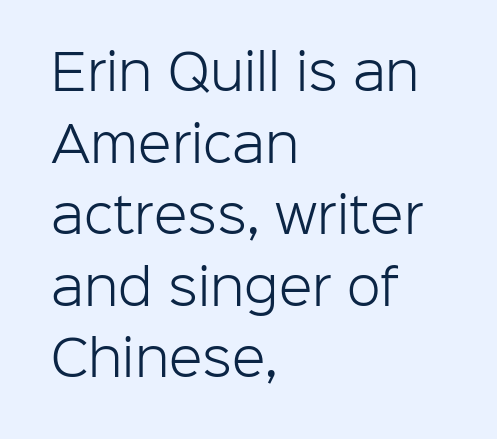
{"serif": "no", "italic": "no", "bold": "no", "weight": "light", "width": "normal", "stroke_contrast": "low", "x_height": "medium", "monospaced": "no", "underline": "no", "align": "left", "line_spacing": "normal", "line_spacing_ratio": 1.46, "letter_spacing": "normal", "letter_spacing_em": 0.0, "glyph_px": 49}
